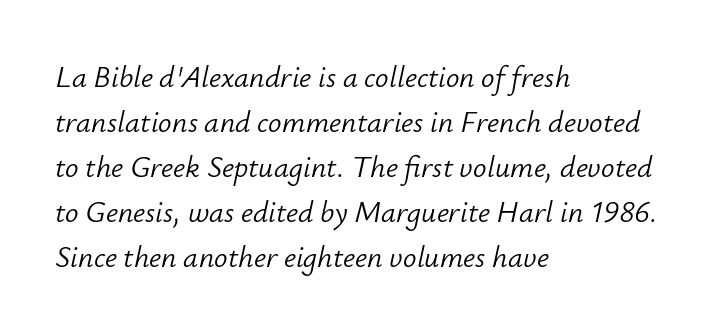
Q: Is the text bold? A: No.
Q: Is the text italic (slanted)? A: Yes, it leans right by about 12 degrees.
Q: Is the text underlined? A: No.
Q: How is the paragraph aligned? A: Left-aligned.
Q: Is the spacing between letters normal or unusually wide? A: Normal.
Q: Is the spacing between lines tight, normal or loose? A: Normal.
Q: Width (condensed, normal, or wide)? A: Normal.
Q: Stroke contrast? A: Low.
Q: x-height? A: Small.
Q: Monospaced? A: No.
